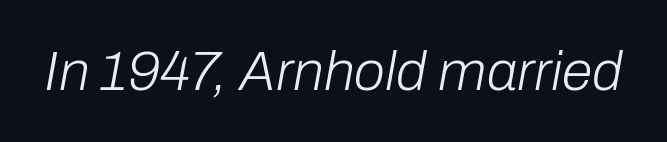
The image shows 56 px light type, italic (leaning right); set normal letter spacing, not underlined; low stroke contrast and a medium x-height.
